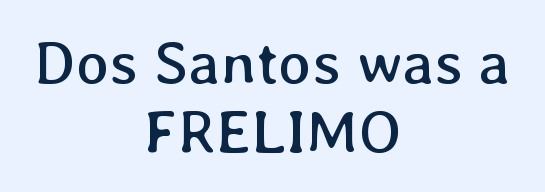
Does extra space separate the letters? No, they use regular spacing. The letters advance in unequal steps, a hallmark of proportional type. Unbolded letterforms with no extra heft. Tightly led — the rows are bunched. Ordinary non-slanted type is in use.
